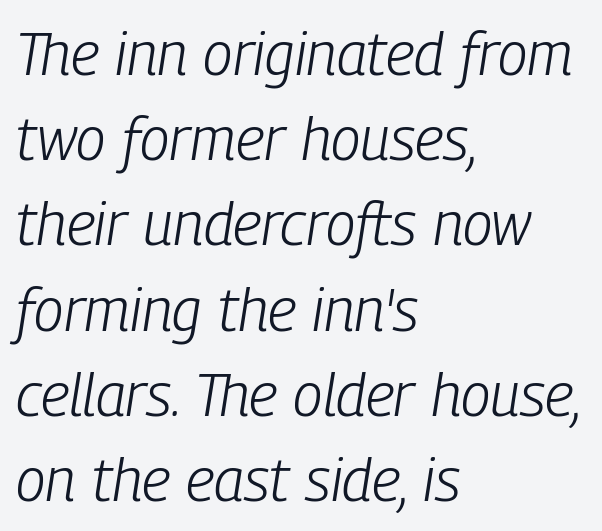
Q: Is the text bold? A: No.
Q: Is the text italic (slanted)? A: Yes, it leans right by about 9 degrees.
Q: Is the text underlined? A: No.
Q: How is the paragraph aligned? A: Left-aligned.
Q: Is the spacing between letters normal or unusually wide? A: Normal.
Q: Is the spacing between lines tight, normal or loose? A: Normal.
Q: Width (condensed, normal, or wide)? A: Condensed.
Q: Stroke contrast? A: Low.
Q: x-height? A: Medium.
Q: Monospaced? A: No.
